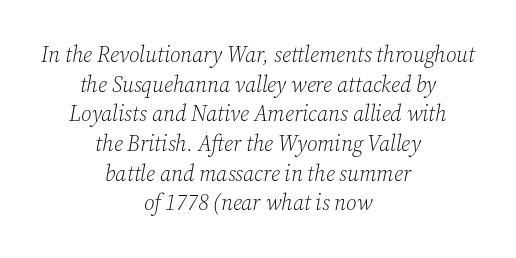
Q: Is the text bold? A: No.
Q: Is the text italic (slanted)? A: Yes, it leans right by about 12 degrees.
Q: Is the text underlined? A: No.
Q: How is the paragraph aligned? A: Centered.
Q: Is the spacing between letters normal or unusually wide? A: Normal.
Q: Is the spacing between lines tight, normal or loose? A: Normal.
